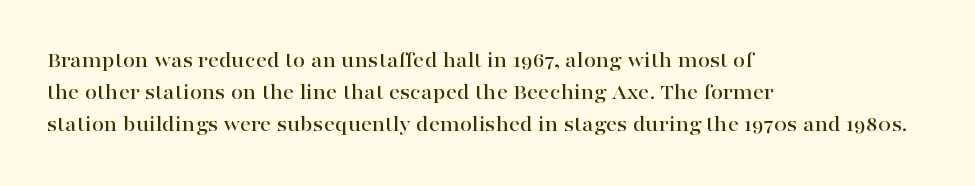
The image shows 22 px text type, upright; set left-aligned, normal line spacing (1.46x), normal letter spacing, not underlined.
